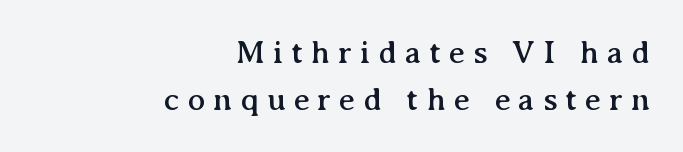
The face used here is proportionally spaced, like ordinary book or web type. The vertical gap from one line to the next is medium. Casual observation: everything's shoved over to the right. There is plenty of visible air inserted between adjacent glyphs. Observe the serifs anchoring each vertical stroke in this sample.
